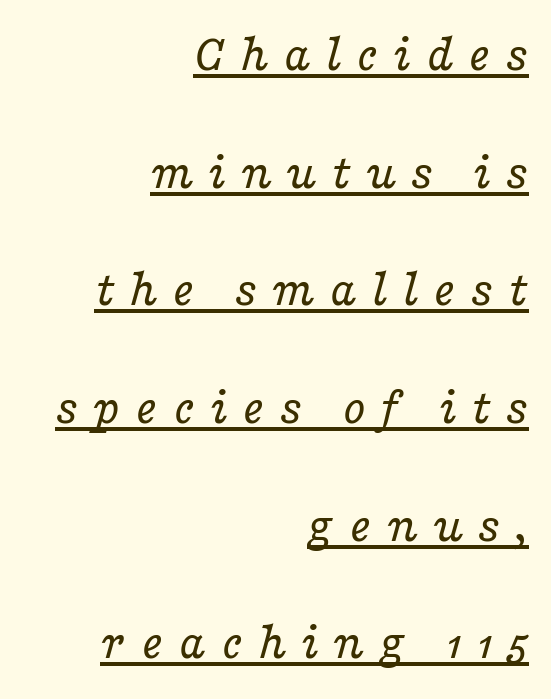
{"serif": "yes", "italic": "yes", "lean": "right", "slant_degrees": 16, "bold": "no", "weight": "regular", "width": "wide", "stroke_contrast": "low", "x_height": "medium", "monospaced": "no", "underline": "yes", "align": "right", "line_spacing": "loose", "line_spacing_ratio": 2.22, "letter_spacing": "wide", "letter_spacing_em": 0.27, "glyph_px": 53}
